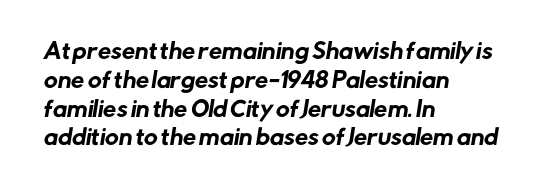
The area under the type is left untouched. In CSS terms this would be text-align: left. The lines sit at an ordinary, default distance from one another. The rendering keeps characters at their native spacing.
